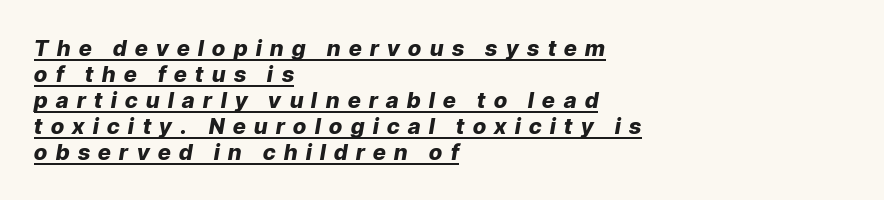
Heavy, bold letterforms. Is the letter spacing exaggerated? Yes — the characters are pushed far apart. The text block is weighted toward the left margin, trailing off unevenly rightward. Compared with ordinary roman type, these characters are visibly tilted.
